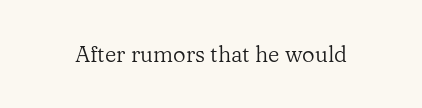
The space directly below the letters is spotless. Quick note: not italic, upright. The line texture is even and compact thanks to regular tracking. These glyphs show unthickened strokes, regular width or finer.
